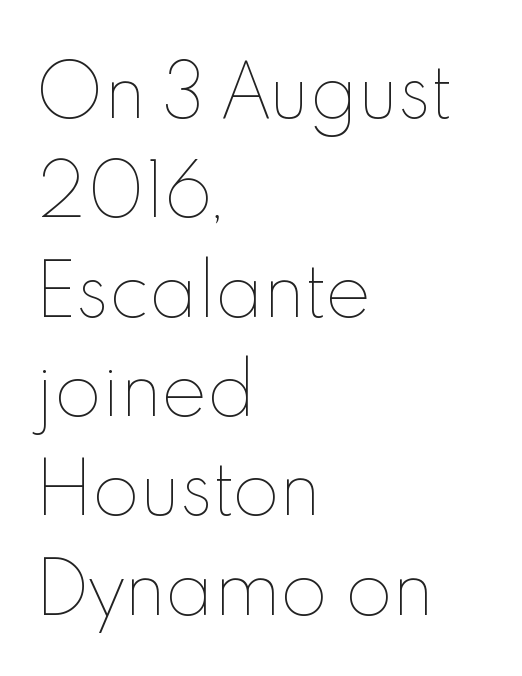
{"italic": "no", "bold": "no", "weight": "thin", "width": "normal", "x_height": "small", "monospaced": "no", "underline": "no", "align": "left", "line_spacing": "normal", "line_spacing_ratio": 1.44, "letter_spacing": "normal", "letter_spacing_em": 0.0, "glyph_px": 69}
